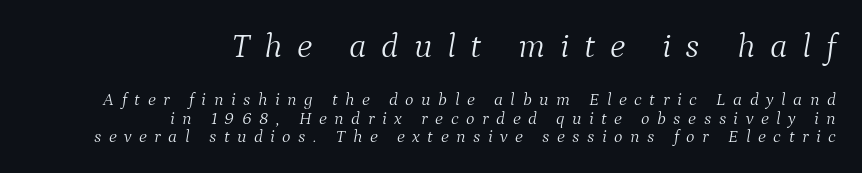
The image shows 35 px light serif type, italic (leaning right); set right-aligned, tight line spacing (1.01x), unusually wide letter spacing (+0.42 em), not underlined; the first (top) block is 1.94x larger; medium stroke contrast and a medium x-height.
